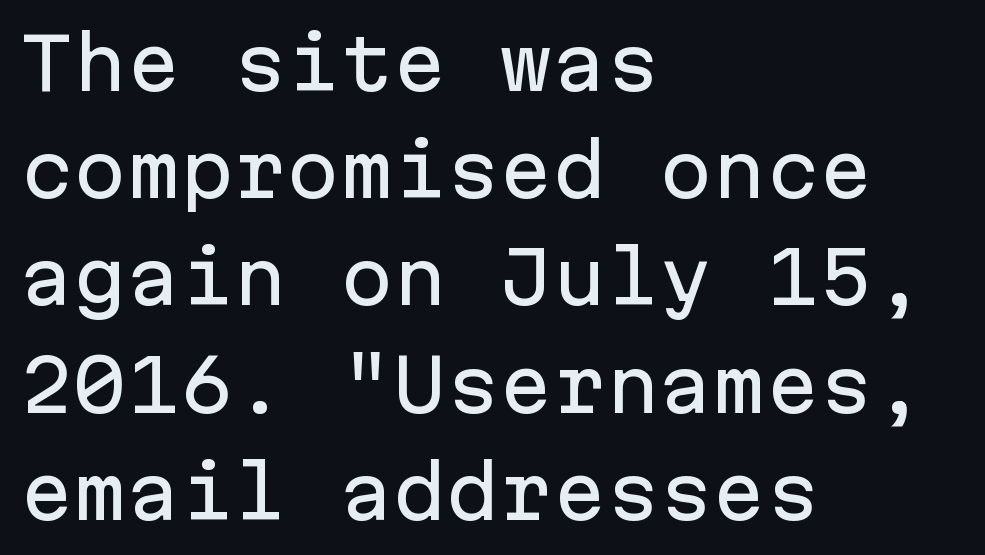
Q: Is the text italic (slanted)? A: No, it is upright.
Q: Is the typeface a serif or a sans-serif typeface? A: Sans-serif.
Q: Is the text underlined? A: No.
Q: How is the paragraph aligned? A: Left-aligned.
Q: Is the spacing between letters normal or unusually wide? A: Normal.
Q: Is the spacing between lines tight, normal or loose? A: Normal.
Q: Width (condensed, normal, or wide)? A: Normal.
Q: Stroke contrast? A: Low.
Q: x-height? A: Medium.
Q: Monospaced? A: Yes.
